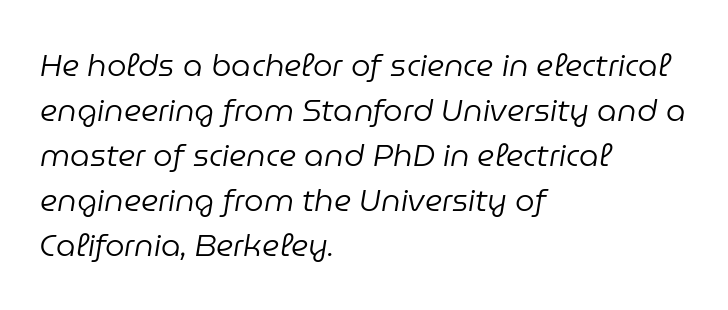
The image shows 31 px regular-weight type, italic (leaning right); set left-aligned, normal line spacing (1.45x), normal letter spacing, not underlined; low stroke contrast and a medium x-height.
